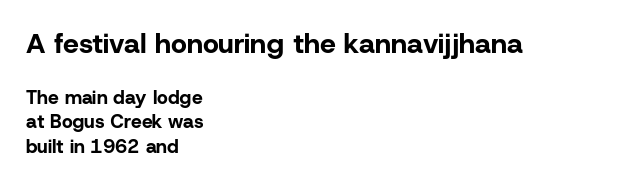
{"serif": "no", "italic": "no", "bold": "yes", "weight": "bold", "width": "normal", "stroke_contrast": "low", "x_height": "medium", "monospaced": "no", "underline": "no", "align": "left", "line_spacing": "normal", "line_spacing_ratio": 1.3, "letter_spacing": "normal", "letter_spacing_em": 0.0, "larger_block": "first", "size_ratio": 1.47, "glyph_px": 28}
